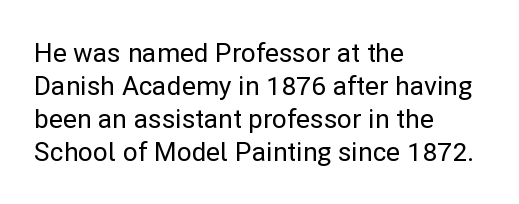
{"italic": "no", "underline": "no", "align": "left", "line_spacing": "normal", "line_spacing_ratio": 1.27, "letter_spacing": "normal", "letter_spacing_em": 0.0, "glyph_px": 26}
